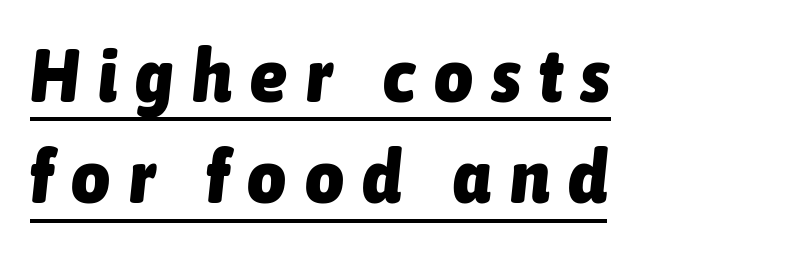
The image shows 75 px heavy, condensed type, italic (leaning right); set left-aligned, normal line spacing (1.35x), unusually wide letter spacing (+0.25 em), underlined; low stroke contrast and a medium x-height.
